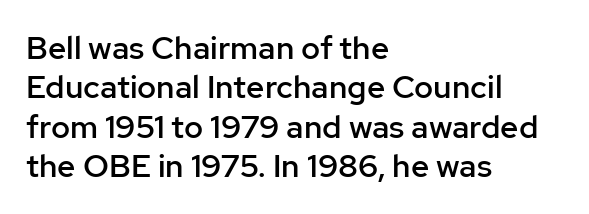
The gap between lines stays unmarked. Here the designer chose a conventional face with non-uniform glyph widths. Unlike italic type, these characters show no tilt at all. On the weight axis this lands at semibold, roughly 600. Default kerning and tracking; the words read as compact shapes. A sans-serif font was chosen for this passage.
